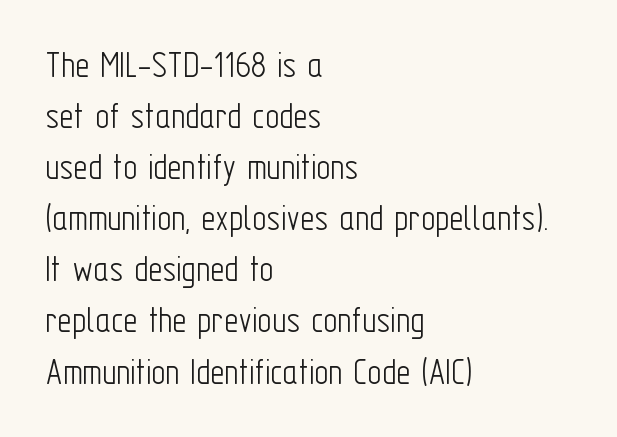
Regarding leading, the lines here are spaced in the standard way. Varying glyph widths throughout — classic text-font behaviour. This rendering uses left alignment, leaving the right contour irregular. Anything drawn beneath the words? Only blank space.
